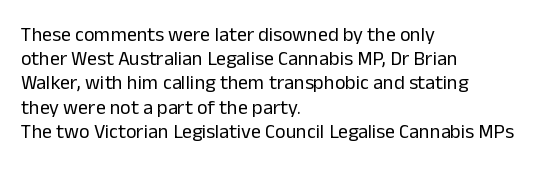
The image shows 20 px text type, upright; set left-aligned, line spacing 1.21x, normal letter spacing, not underlined.
